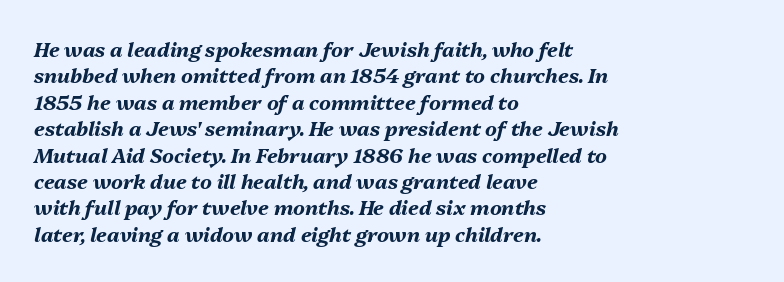
Q: Is the text bold? A: Yes.
Q: Is the text italic (slanted)? A: Yes, it leans right by about 13 degrees.
Q: Is the text underlined? A: No.
Q: How is the paragraph aligned? A: Left-aligned.
Q: Is the spacing between letters normal or unusually wide? A: Normal.
Q: Is the spacing between lines tight, normal or loose? A: Normal.
